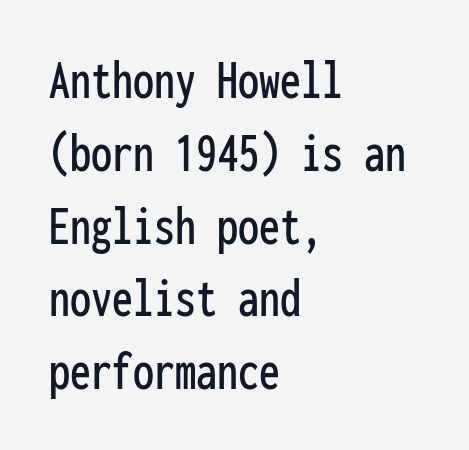
{"serif": "no", "italic": "no", "width": "condensed", "stroke_contrast": "low", "x_height": "medium", "monospaced": "yes", "underline": "no", "align": "left", "line_spacing": "normal", "line_spacing_ratio": 1.3, "letter_spacing": "normal", "letter_spacing_em": 0.0, "glyph_px": 56}
